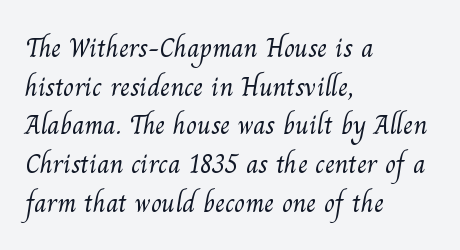
The image shows 28 px light serif type; set left-aligned, normal line spacing (1.38x), normal letter spacing, not underlined; medium stroke contrast and a small x-height.
